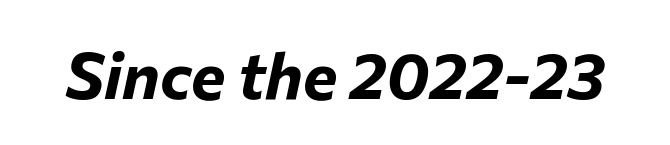
Q: Is the text bold? A: Yes.
Q: Is the text italic (slanted)? A: Yes, it leans right by about 12 degrees.
Q: Is the text underlined? A: No.
Q: Is the spacing between letters normal or unusually wide? A: Normal.
Q: Width (condensed, normal, or wide)? A: Normal.
Q: Stroke contrast? A: Low.
Q: x-height? A: Medium.
Q: Monospaced? A: No.
